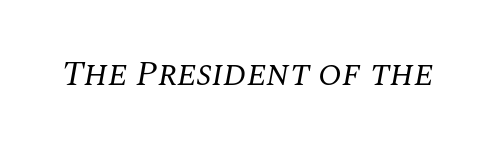
The image shows 35 px regular-weight serif type, italic (leaning right); set normal letter spacing, not underlined; medium stroke contrast and a large x-height.
